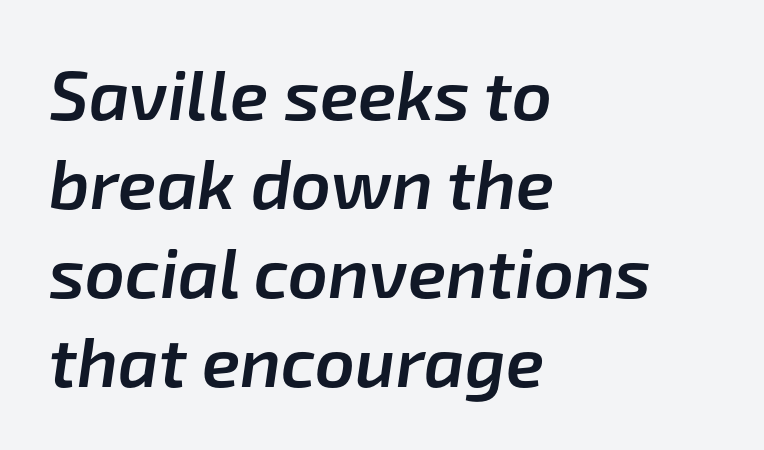
The image shows 70 px semibold type, italic (leaning right); set left-aligned, normal line spacing (1.27x), normal letter spacing, not underlined; low stroke contrast and a medium x-height.
